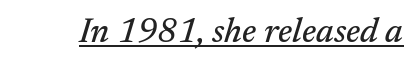
The passage shown is typed in a proportional face where columns would drift. The rendering keeps characters at their native spacing. The characters display serif detailing at their extremities. Does the lettering tilt? It does — this is italic. Like a heading marked for emphasis, these lines bear an underscore.
